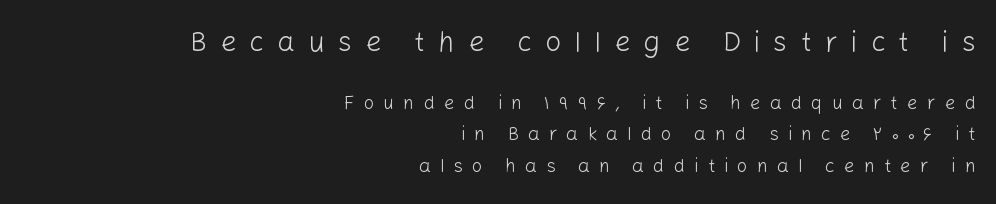
The strokes are not fattened; the text isn't bold. Words appear elongated and porous because spacing is wide. Bare-footed words on every line. Type style note: lacks serifs. The block sitting higher on the canvas is the one with enlarged characters.
